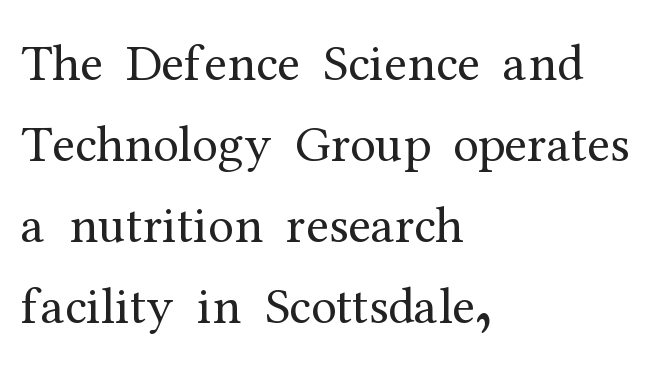
The image shows 52 px regular-weight serif type, upright; set left-aligned, normal line spacing (1.56x), normal letter spacing, not underlined; medium stroke contrast and a medium x-height.
